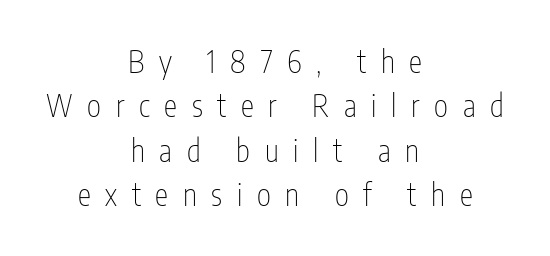
{"serif": "no", "italic": "no", "bold": "no", "weight": "thin", "width": "condensed", "stroke_contrast": "low", "x_height": "medium", "monospaced": "no", "underline": "no", "align": "center", "line_spacing": "normal", "line_spacing_ratio": 1.48, "letter_spacing": "wide", "letter_spacing_em": 0.49, "glyph_px": 30}
